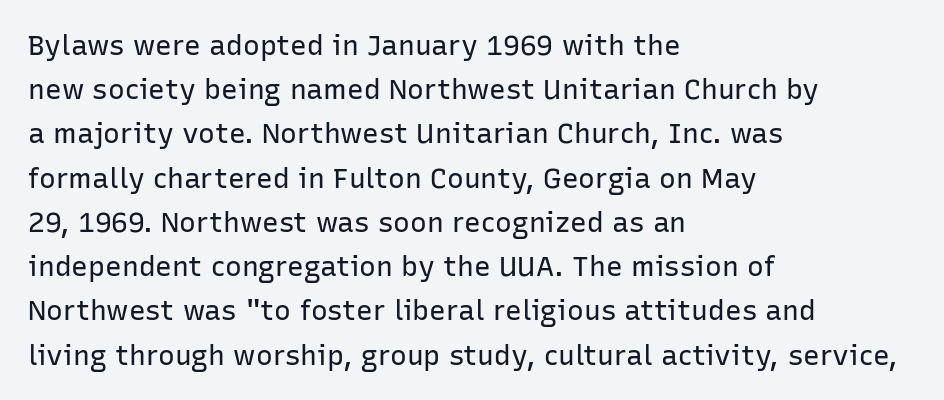
Q: Is the text bold? A: No.
Q: Is the text italic (slanted)? A: No, it is upright.
Q: Is the typeface a serif or a sans-serif typeface? A: Sans-serif.
Q: Is the text underlined? A: No.
Q: How is the paragraph aligned? A: Left-aligned.
Q: Is the spacing between letters normal or unusually wide? A: Normal.
Q: Is the spacing between lines tight, normal or loose? A: Normal.
Q: Width (condensed, normal, or wide)? A: Normal.
Q: Stroke contrast? A: Low.
Q: x-height? A: Medium.
Q: Monospaced? A: No.
